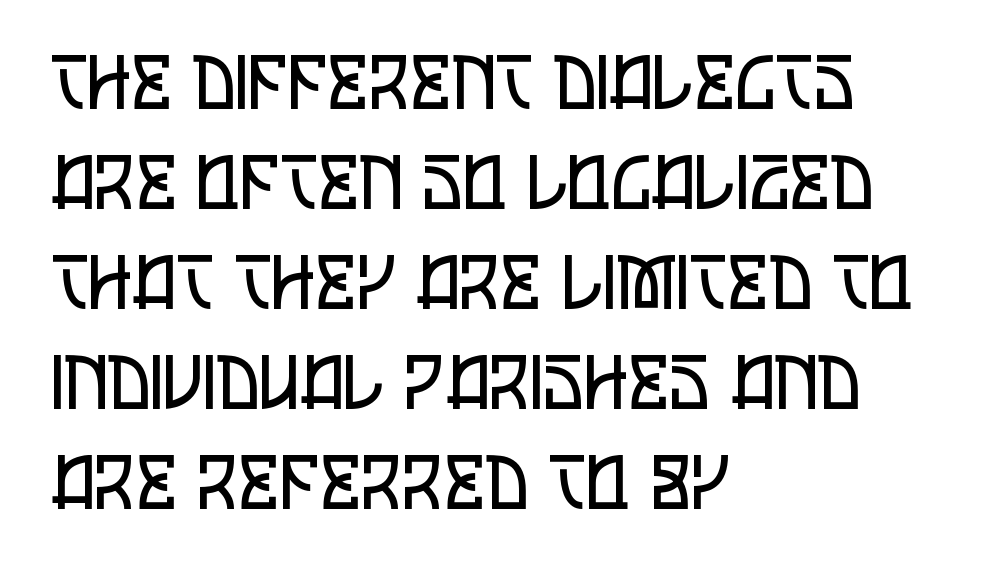
{"serif": "no", "italic": "no", "bold": "no", "weight": "regular", "width": "condensed", "stroke_contrast": "low", "x_height": "large", "monospaced": "no", "underline": "no", "align": "left", "line_spacing": "normal", "line_spacing_ratio": 1.35, "letter_spacing": "normal", "letter_spacing_em": 0.0, "glyph_px": 74}
